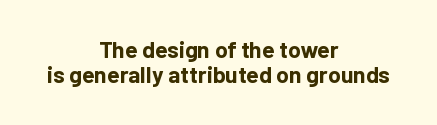
Each glyph is drawn with heavy, bold strokes. Compared with a flush-left layout, this one balances lines on the center instead. Descenders are the only things crossing below the line. Posture: vertical.
